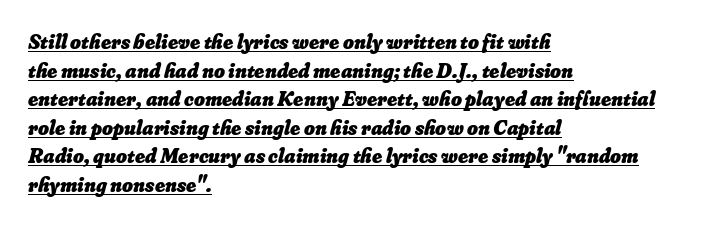
Its strokes are broad and dark, the hallmark of bold type. If you drew a ruler down the left edge, every line would touch it. Caption: lettering with a line underneath. How would I describe the line gaps? Plain and ordinary. The letterforms sit shoulder to shoulder at normal distance.
